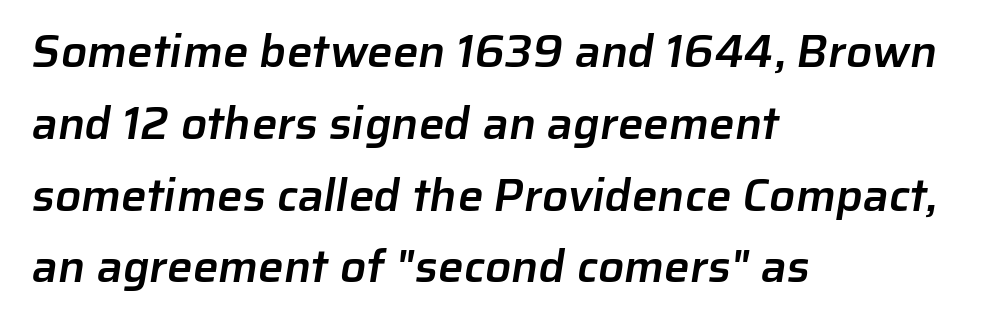
The lines are quadded left. In terms of letterspacing, this is plain default setting. Has an underline been added? It has not. The strokes are fattened partway — semibold, not bold. A typesetter would label this face a sans. Whoever set this chose a conventional vertical rhythm.
